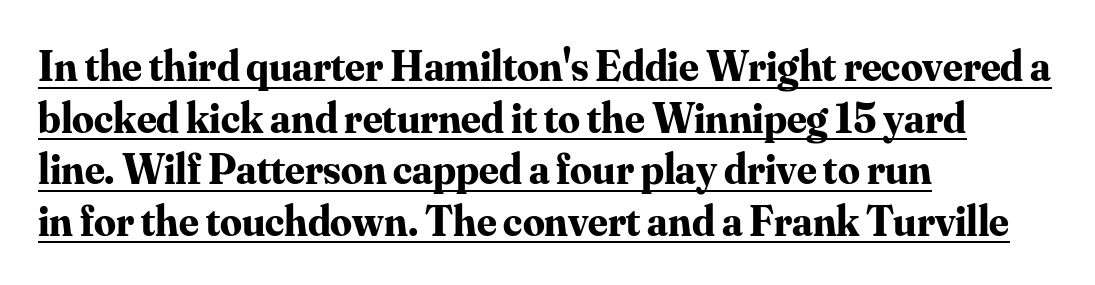
Q: Is the text bold? A: Yes.
Q: Is the text italic (slanted)? A: No, it is upright.
Q: Is the typeface a serif or a sans-serif typeface? A: Serif.
Q: Is the text underlined? A: Yes.
Q: How is the paragraph aligned? A: Left-aligned.
Q: Is the spacing between letters normal or unusually wide? A: Normal.
Q: Width (condensed, normal, or wide)? A: Normal.
Q: Stroke contrast? A: Medium.
Q: x-height? A: Small.
Q: Monospaced? A: No.
